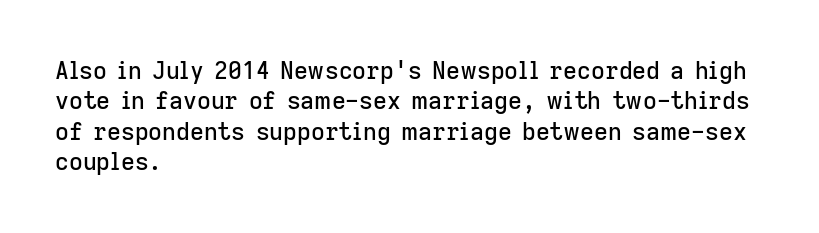
The image shows 24 px text type, upright; set left-aligned, normal line spacing (1.27x), normal letter spacing, not underlined.
